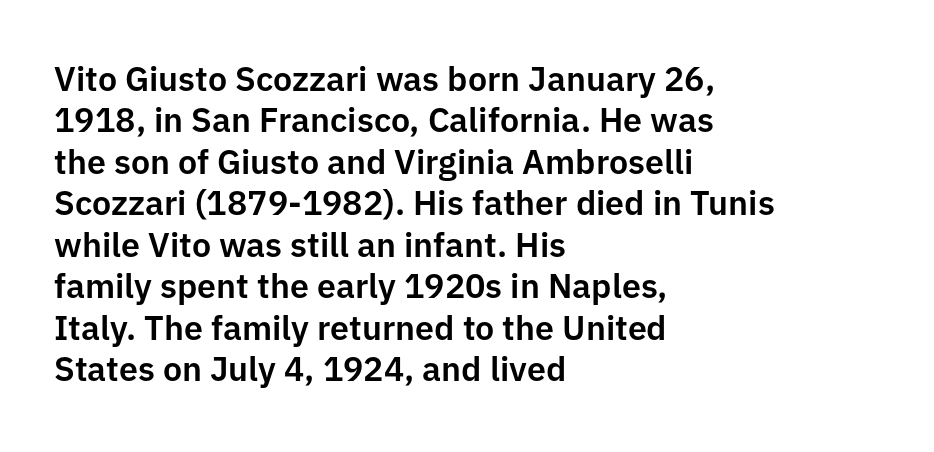
{"serif": "no", "italic": "no", "width": "normal", "stroke_contrast": "low", "x_height": "medium", "monospaced": "no", "underline": "no", "align": "left", "line_spacing_ratio": 1.22, "letter_spacing": "normal", "letter_spacing_em": 0.0, "glyph_px": 34}
